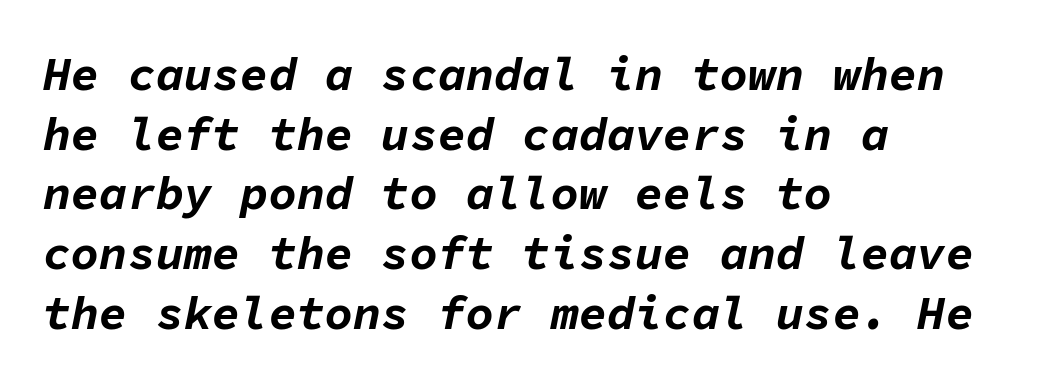
Q: Is the text bold? A: Yes.
Q: Is the text italic (slanted)? A: Yes, it leans right by about 11 degrees.
Q: Is the text underlined? A: No.
Q: How is the paragraph aligned? A: Left-aligned.
Q: Is the spacing between letters normal or unusually wide? A: Normal.
Q: Is the spacing between lines tight, normal or loose? A: Normal.
Q: Width (condensed, normal, or wide)? A: Normal.
Q: Stroke contrast? A: Low.
Q: x-height? A: Medium.
Q: Monospaced? A: Yes.
